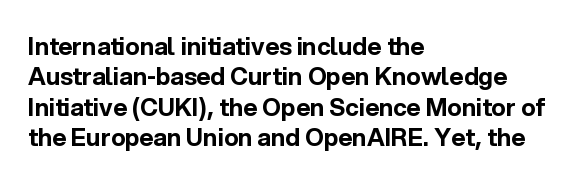
The image shows 24 px bold type, upright; set left-aligned, normal line spacing (1.27x), normal letter spacing, not underlined.
